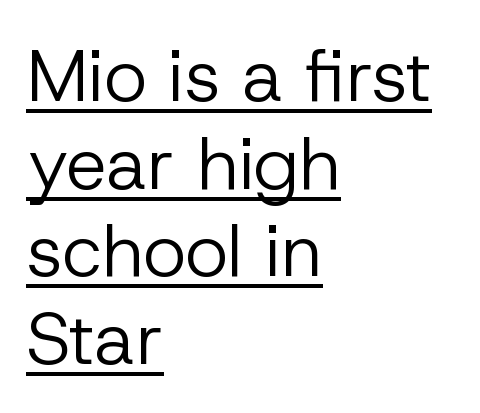
Unbolded letterforms with no extra heft. Ordinary non-slanted type is in use. You could not count columns in this text — the font is proportionally spaced. There is no visible air inserted between adjacent glyphs. The passage shown is underscored from start to finish. Alignment: flush left.
